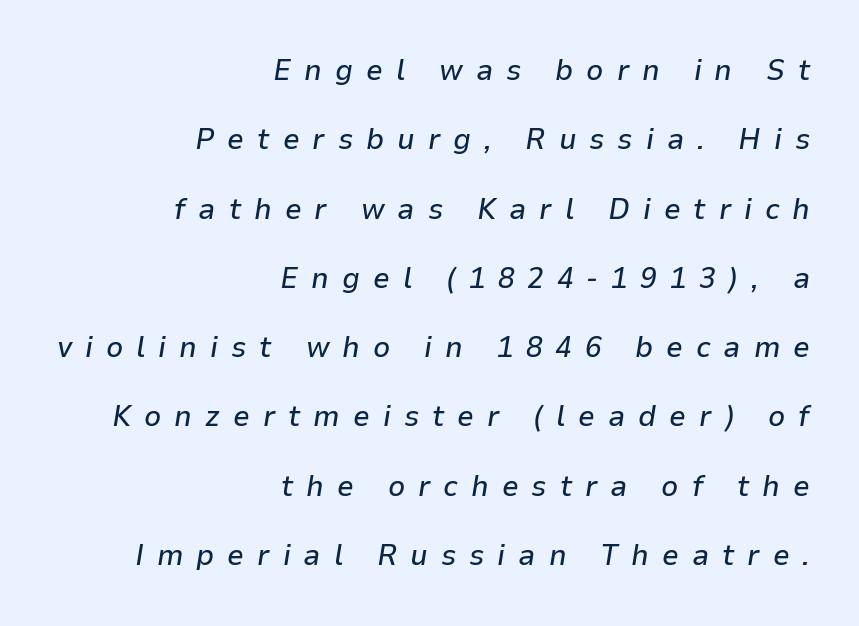
The image shows 30 px text type, italic (leaning right); set right-aligned, loose line spacing (2.31x), unusually wide letter spacing (+0.43 em), not underlined; low stroke contrast and a medium x-height.
